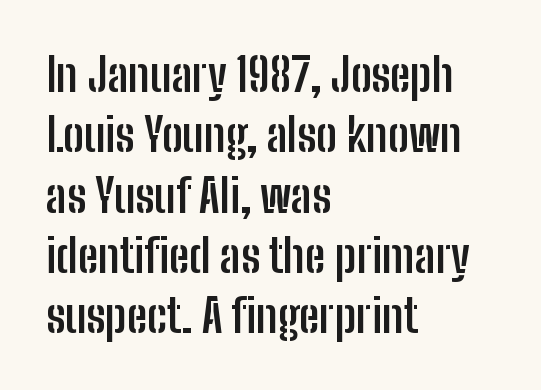
The image shows 46 px semibold, condensed sans-serif type, upright; set left-aligned, normal line spacing (1.31x), normal letter spacing, not underlined; low stroke contrast and a medium x-height.
